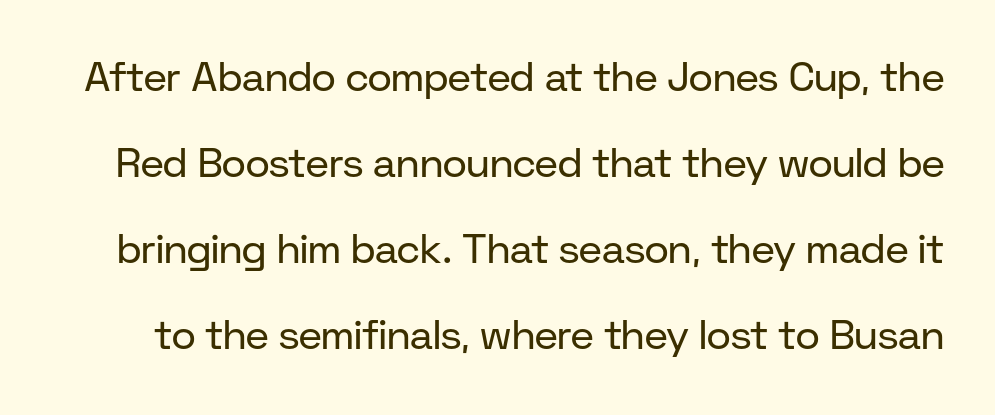
Q: Is the text bold? A: No.
Q: Is the text italic (slanted)? A: No, it is upright.
Q: Is the typeface a serif or a sans-serif typeface? A: Sans-serif.
Q: Is the text underlined? A: No.
Q: Is the spacing between letters normal or unusually wide? A: Normal.
Q: Is the spacing between lines tight, normal or loose? A: Loose.
Q: Width (condensed, normal, or wide)? A: Normal.
Q: Stroke contrast? A: Low.
Q: x-height? A: Medium.
Q: Monospaced? A: No.
